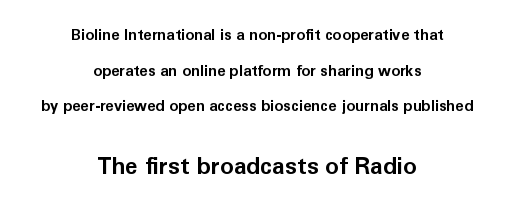
{"italic": "no", "bold": "yes", "underline": "no", "align": "center", "line_spacing": "loose", "line_spacing_ratio": 2.38, "letter_spacing": "normal", "letter_spacing_em": 0.0, "larger_block": "second", "size_ratio": 1.53, "glyph_px": 23}
